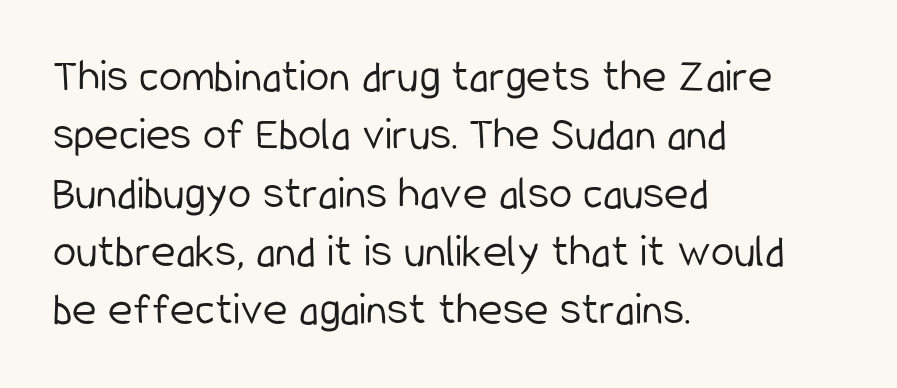
The image shows 47 px light, condensed sans-serif type, upright; set left-aligned, line spacing 1.24x, normal letter spacing, not underlined; low stroke contrast and a medium x-height.
